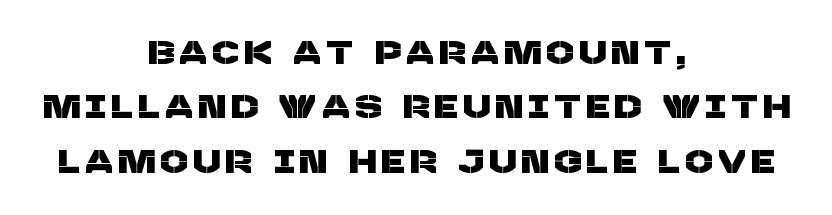
{"serif": "no", "width": "normal", "stroke_contrast": "low", "x_height": "large", "monospaced": "no", "underline": "no", "align": "center", "line_spacing": "normal", "line_spacing_ratio": 1.7, "glyph_px": 32}
